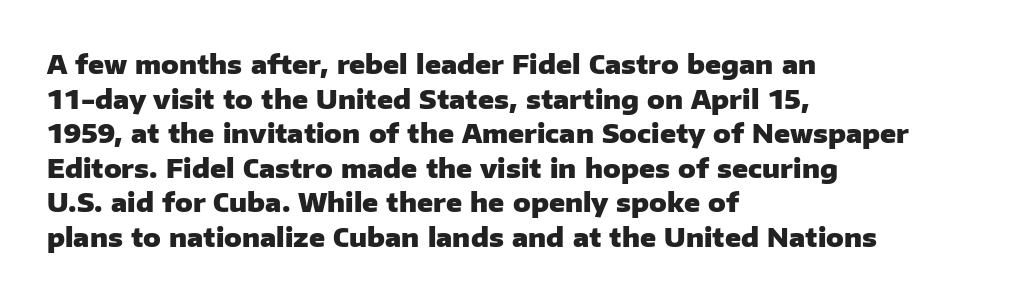
{"italic": "no", "bold": "yes", "underline": "no", "align": "left", "line_spacing": "normal", "line_spacing_ratio": 1.33, "letter_spacing": "normal", "letter_spacing_em": 0.0, "glyph_px": 26}
